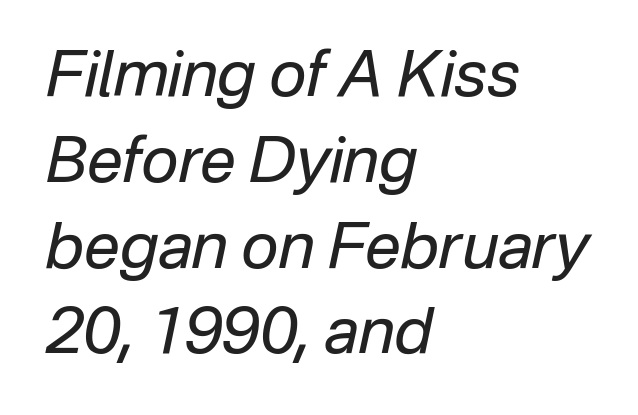
Q: Is the text bold? A: No.
Q: Is the text italic (slanted)? A: Yes, it leans right by about 12 degrees.
Q: Is the text underlined? A: No.
Q: How is the paragraph aligned? A: Left-aligned.
Q: Is the spacing between letters normal or unusually wide? A: Normal.
Q: Is the spacing between lines tight, normal or loose? A: Normal.
Q: Width (condensed, normal, or wide)? A: Normal.
Q: Stroke contrast? A: Low.
Q: x-height? A: Medium.
Q: Monospaced? A: No.
